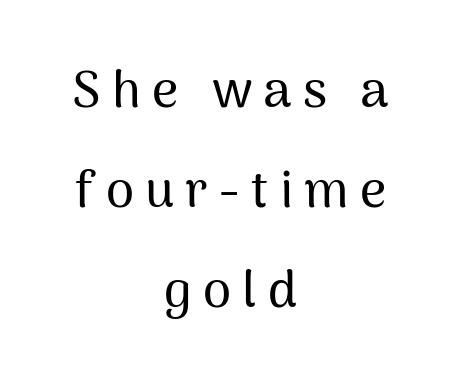
{"serif": "no", "italic": "no", "width": "normal", "stroke_contrast": "medium", "x_height": "medium", "monospaced": "no", "underline": "no", "align": "center", "line_spacing": "loose", "line_spacing_ratio": 1.96, "letter_spacing": "wide", "letter_spacing_em": 0.22, "glyph_px": 51}
